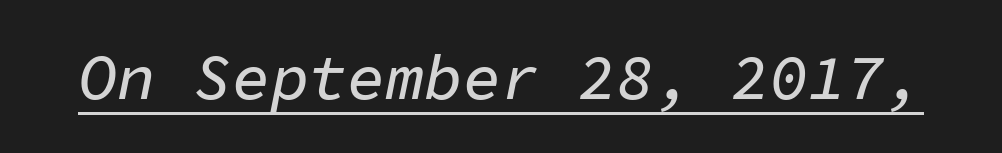
The image shows 64 px text type, italic (leaning right), monospaced; set normal letter spacing, underlined; low stroke contrast and a medium x-height.
